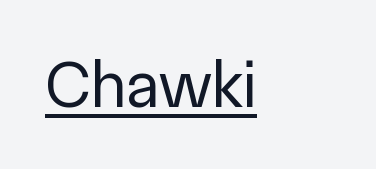
The characters display no serif detailing; their extremities are plain. The font's upright variant was chosen for this text. Nobody touched the tracking dial on this one. Weight class: somewhere from thin through regular. What decoration does the sample have? An underline. These lines are rendered in a variable-pitch font.
